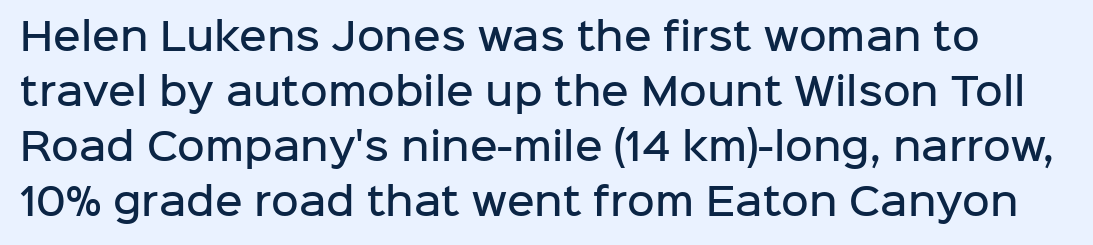
Q: Is the text bold? A: Semi-bold.
Q: Is the text italic (slanted)? A: No, it is upright.
Q: Is the typeface a serif or a sans-serif typeface? A: Sans-serif.
Q: Is the text underlined? A: No.
Q: Is the spacing between letters normal or unusually wide? A: Normal.
Q: Is the spacing between lines tight, normal or loose? A: Normal.
Q: Width (condensed, normal, or wide)? A: Normal.
Q: Stroke contrast? A: Low.
Q: x-height? A: Medium.
Q: Monospaced? A: No.
